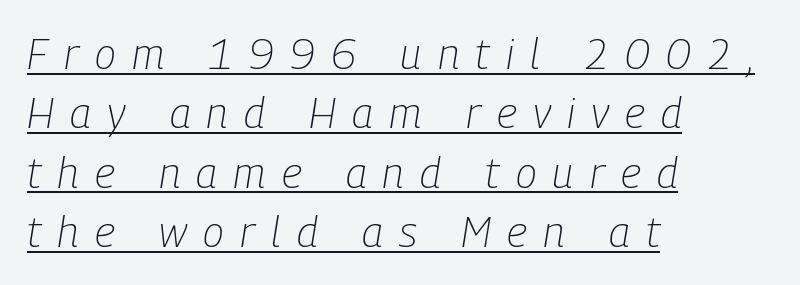
The image shows 43 px light, condensed type, italic (leaning right); set left-aligned, normal line spacing (1.38x), unusually wide letter spacing (+0.38 em), underlined; low stroke contrast and a medium x-height.
